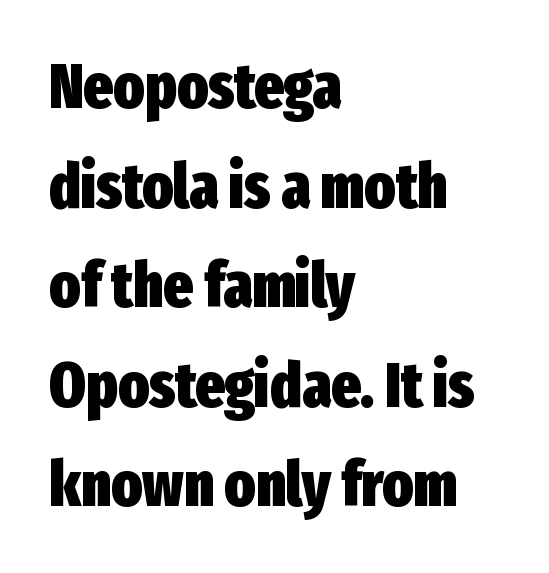
Q: Is the text bold? A: Yes.
Q: Is the text italic (slanted)? A: No, it is upright.
Q: Is the typeface a serif or a sans-serif typeface? A: Sans-serif.
Q: Is the text underlined? A: No.
Q: How is the paragraph aligned? A: Left-aligned.
Q: Is the spacing between letters normal or unusually wide? A: Normal.
Q: Is the spacing between lines tight, normal or loose? A: Normal.
Q: Width (condensed, normal, or wide)? A: Condensed.
Q: Stroke contrast? A: Low.
Q: x-height? A: Medium.
Q: Monospaced? A: No.
